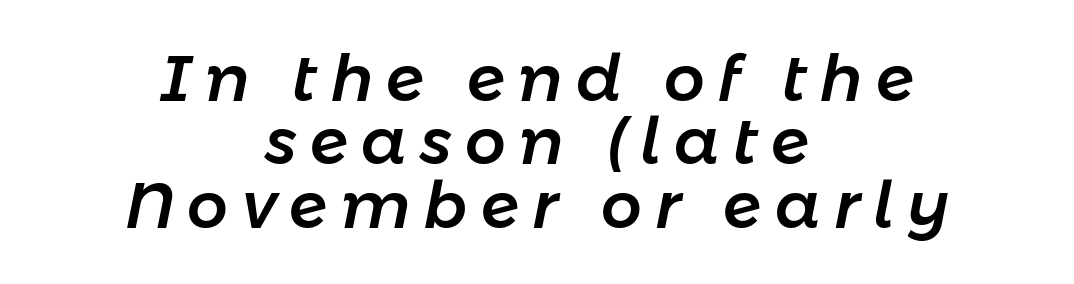
The image shows 64 px text type, italic (leaning right); set centered, tight line spacing (0.99x), unusually wide letter spacing (+0.21 em), not underlined; low stroke contrast and a medium x-height.
